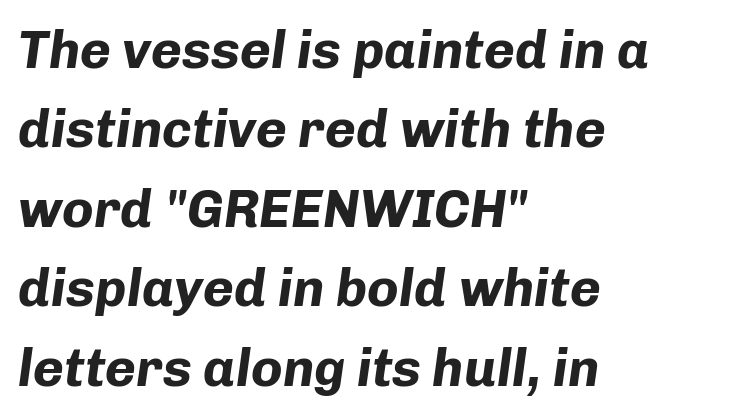
Casual observation: everything's shoved over to the left. Heavy-handed strokes throughout: this text is bold. The passage shown is typed in a proportional face where columns would drift. The zone under the glyphs is completely vacant.
